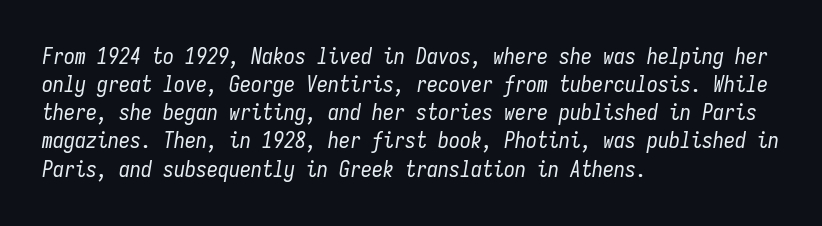
The zone under the glyphs is completely vacant. These glyphs show unthickened strokes, regular width or finer. Is the type slanted? Yes — the strokes lean at a clear angle. Regular leading.
